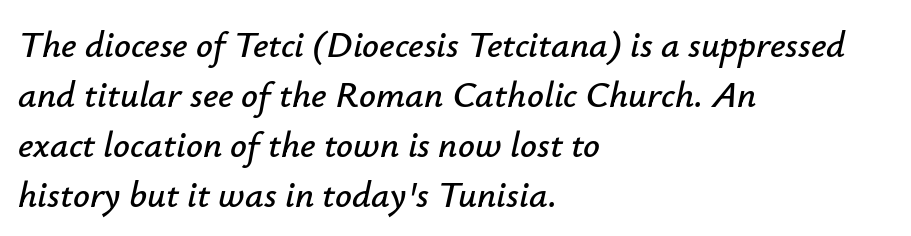
The image shows 37 px text type, italic (leaning right); set left-aligned, normal line spacing (1.35x), normal letter spacing, not underlined; low stroke contrast and a small x-height.
